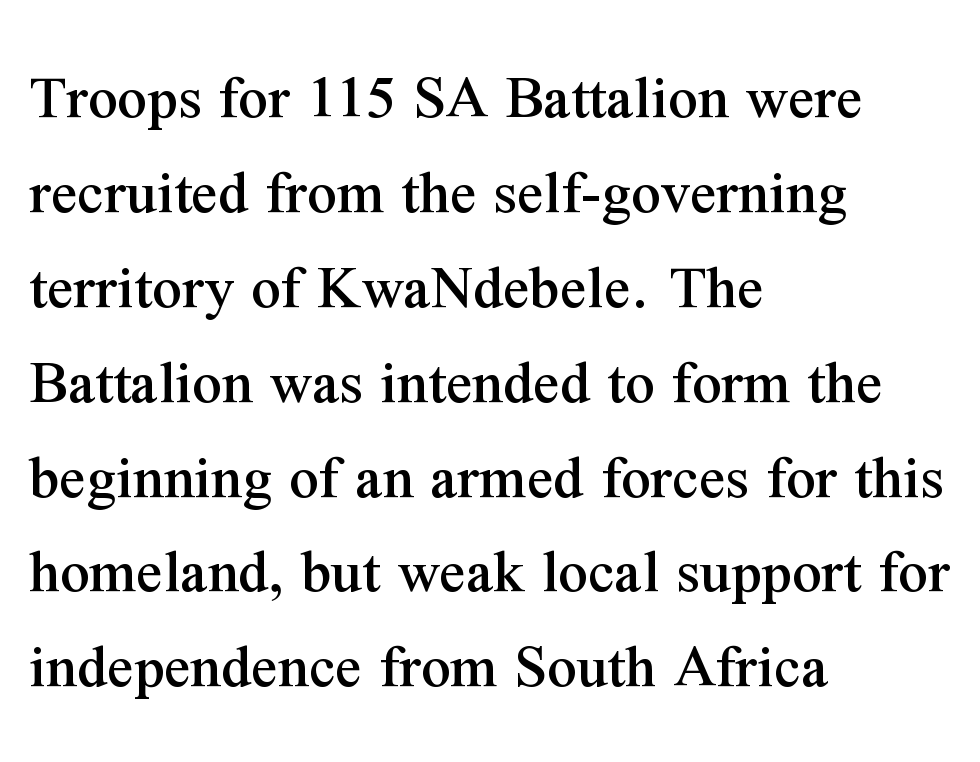
{"serif": "yes", "italic": "no", "width": "normal", "stroke_contrast": "medium", "x_height": "medium", "monospaced": "no", "underline": "no", "align": "left", "line_spacing": "normal", "line_spacing_ratio": 1.46, "letter_spacing": "normal", "letter_spacing_em": 0.0, "glyph_px": 65}
